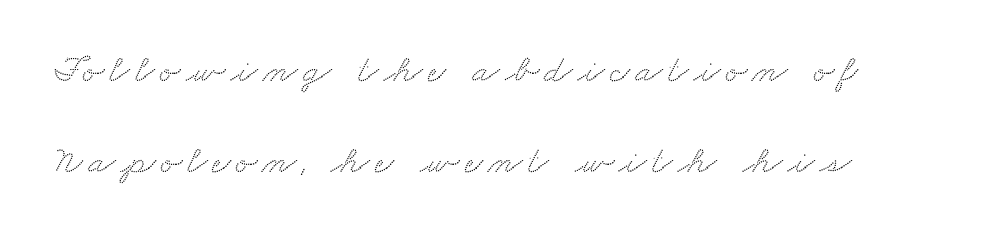
The image shows 40 px wide serif type; set left-aligned, loose line spacing (2.28x), not underlined; medium stroke contrast and a small x-height.
